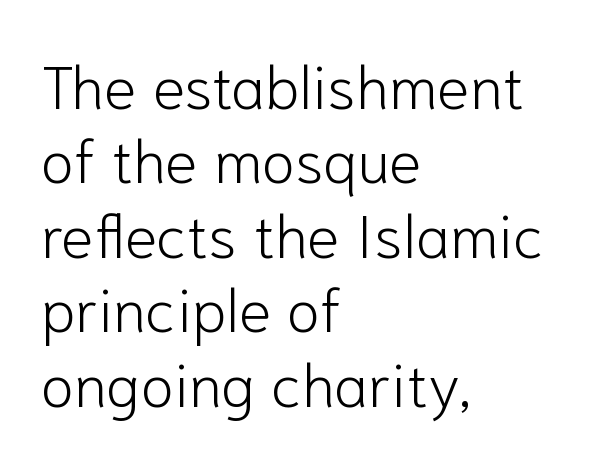
Q: Is the text bold? A: No.
Q: Is the text italic (slanted)? A: No, it is upright.
Q: Is the typeface a serif or a sans-serif typeface? A: Sans-serif.
Q: Is the text underlined? A: No.
Q: How is the paragraph aligned? A: Left-aligned.
Q: Is the spacing between letters normal or unusually wide? A: Normal.
Q: Width (condensed, normal, or wide)? A: Normal.
Q: Stroke contrast? A: Low.
Q: x-height? A: Medium.
Q: Monospaced? A: No.
